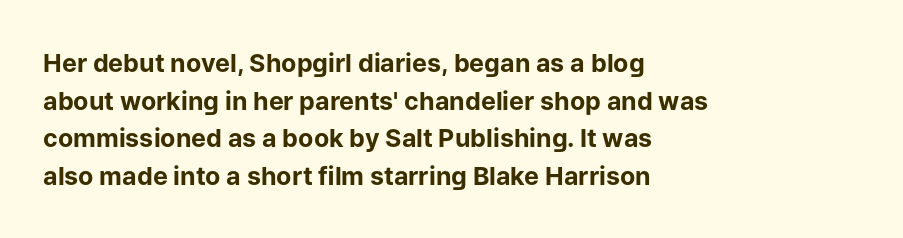
Students, note that the glyphs here touch the page at normal intervals. The vertical gap from one line to the next is medium. The lettering stays uniformly vertical, giving the passage a roman look. The lines are quadded left. Heft: maximum for text — a bold. Type without underlining.
